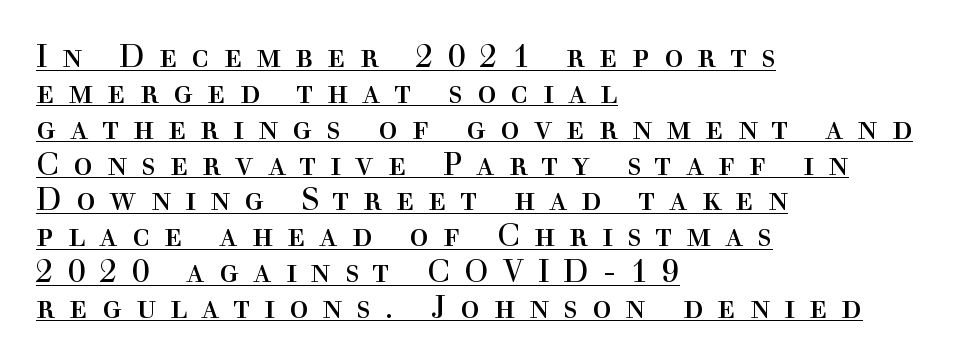
The image shows 32 px regular-weight serif type, upright; set left-aligned, tight line spacing (1.12x), unusually wide letter spacing (+0.44 em), underlined; a medium x-height.
